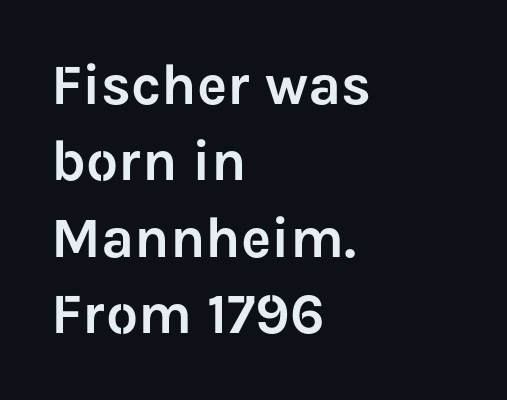
Q: Is the text italic (slanted)? A: No, it is upright.
Q: Is the typeface a serif or a sans-serif typeface? A: Sans-serif.
Q: Is the text underlined? A: No.
Q: How is the paragraph aligned? A: Left-aligned.
Q: Is the spacing between letters normal or unusually wide? A: Normal.
Q: Is the spacing between lines tight, normal or loose? A: Normal.
Q: Width (condensed, normal, or wide)? A: Normal.
Q: Stroke contrast? A: Low.
Q: x-height? A: Medium.
Q: Monospaced? A: No.
